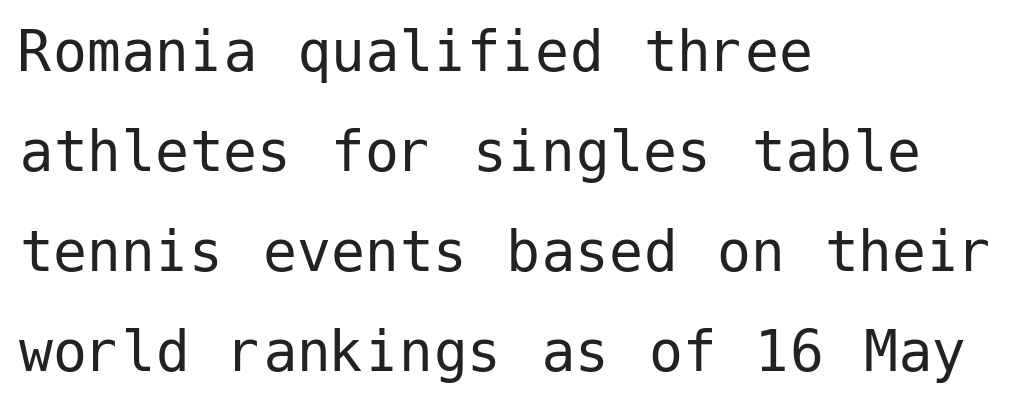
The passage is arranged the way most books set body copy — flush left. The rendering keeps characters at their native spacing. The characters display no serif detailing; their extremities are plain. Summary of weight: not heavy and not bold.
